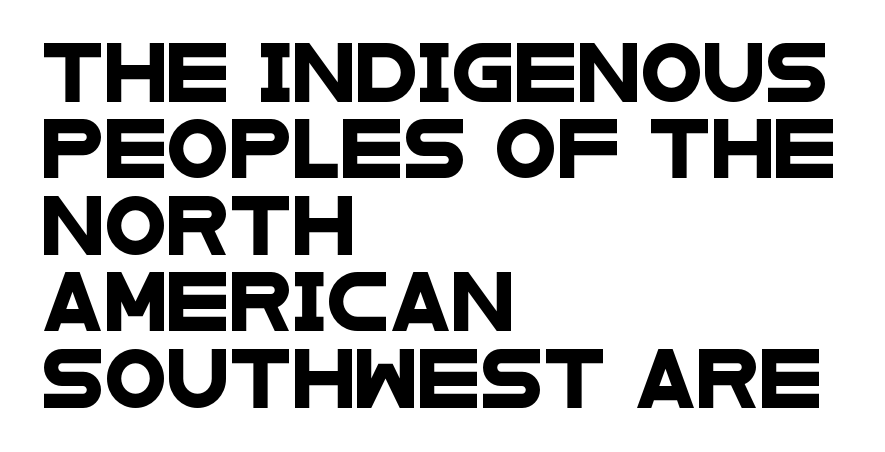
The image shows 57 px wide sans-serif type; set left-aligned, normal line spacing (1.34x), normal letter spacing, not underlined; low stroke contrast and a large x-height.
